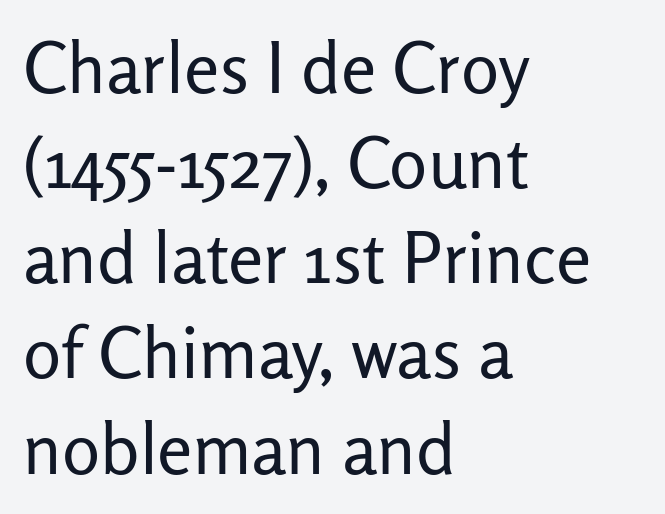
{"serif": "no", "italic": "no", "bold": "no", "weight": "regular", "width": "normal", "stroke_contrast": "low", "x_height": "medium", "monospaced": "no", "underline": "no", "align": "left", "line_spacing": "normal", "line_spacing_ratio": 1.34, "letter_spacing": "normal", "letter_spacing_em": 0.0, "glyph_px": 71}
